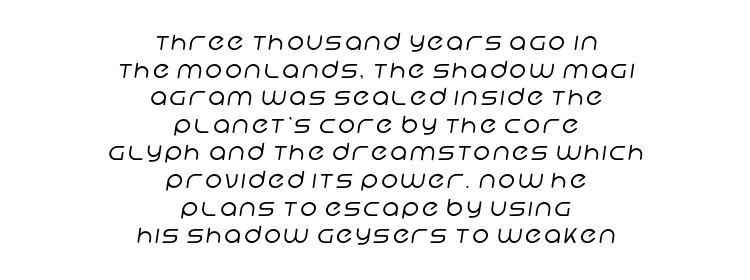
Alignment: centered. No word sits above an underline. The font is comparable to plain body text, perhaps lighter.
